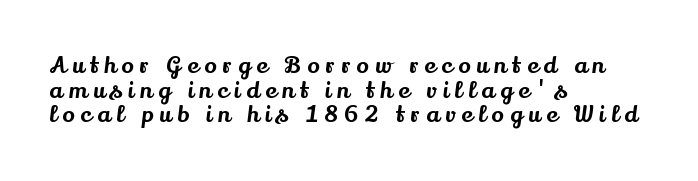
The image shows 23 px text type; set left-aligned, tight line spacing (1.07x), unusually wide letter spacing (+0.27 em), not underlined.
